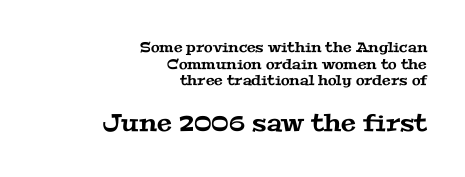
The image shows 24 px text type; set right-aligned, line spacing 1.18x, normal letter spacing, not underlined; the second (bottom) block is 1.71x larger.
